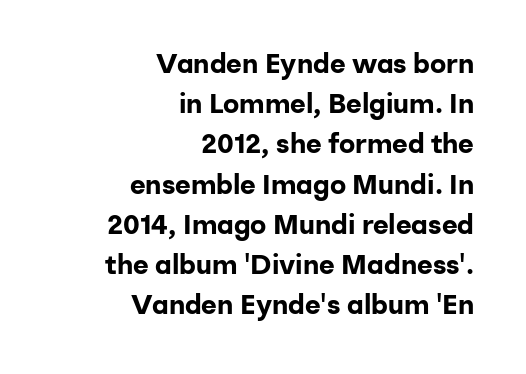
The image shows 27 px bold type, upright; set right-aligned, normal line spacing (1.49x), normal letter spacing, not underlined.
